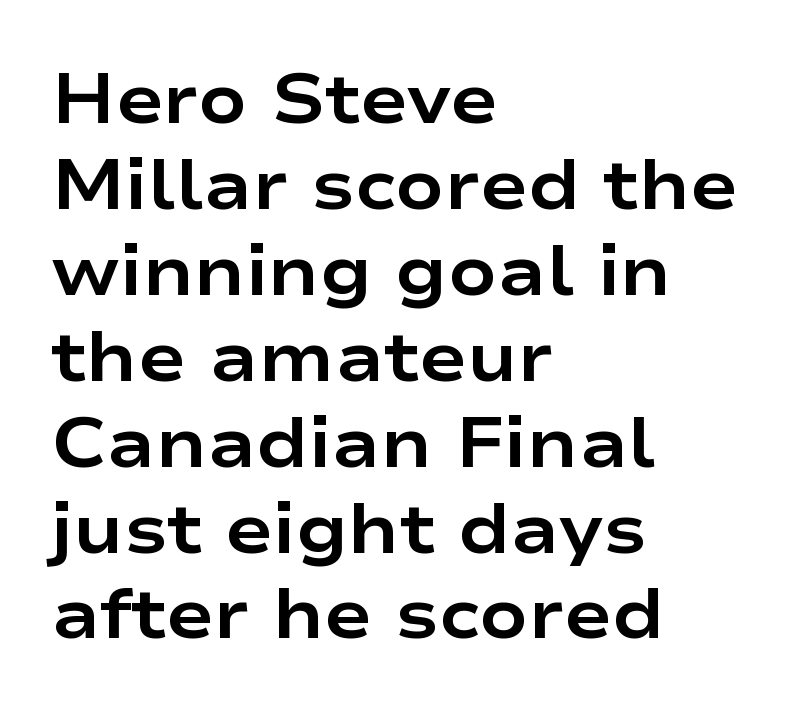
{"serif": "no", "italic": "no", "bold": "yes", "weight": "bold", "width": "wide", "stroke_contrast": "low", "x_height": "medium", "monospaced": "no", "underline": "no", "align": "left", "line_spacing_ratio": 1.21, "letter_spacing": "normal", "letter_spacing_em": 0.0, "glyph_px": 71}
